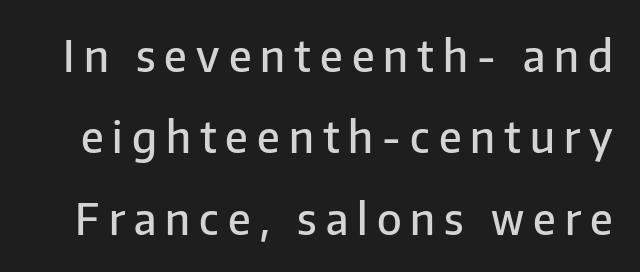
{"serif": "no", "italic": "no", "bold": "semi", "weight": "semibold", "width": "normal", "stroke_contrast": "low", "x_height": "medium", "monospaced": "no", "underline": "no", "line_spacing_ratio": 1.89, "letter_spacing": "wide", "letter_spacing_em": 0.21, "glyph_px": 43}
